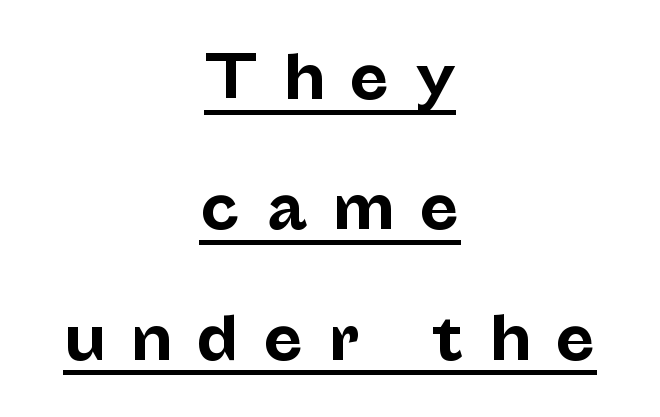
Q: Is the text bold? A: Yes.
Q: Is the text italic (slanted)? A: No, it is upright.
Q: Is the typeface a serif or a sans-serif typeface? A: Sans-serif.
Q: Is the text underlined? A: Yes.
Q: How is the paragraph aligned? A: Centered.
Q: Is the spacing between letters normal or unusually wide? A: Unusually wide.
Q: Is the spacing between lines tight, normal or loose? A: Loose.
Q: Width (condensed, normal, or wide)? A: Normal.
Q: Stroke contrast? A: Low.
Q: x-height? A: Medium.
Q: Monospaced? A: No.
